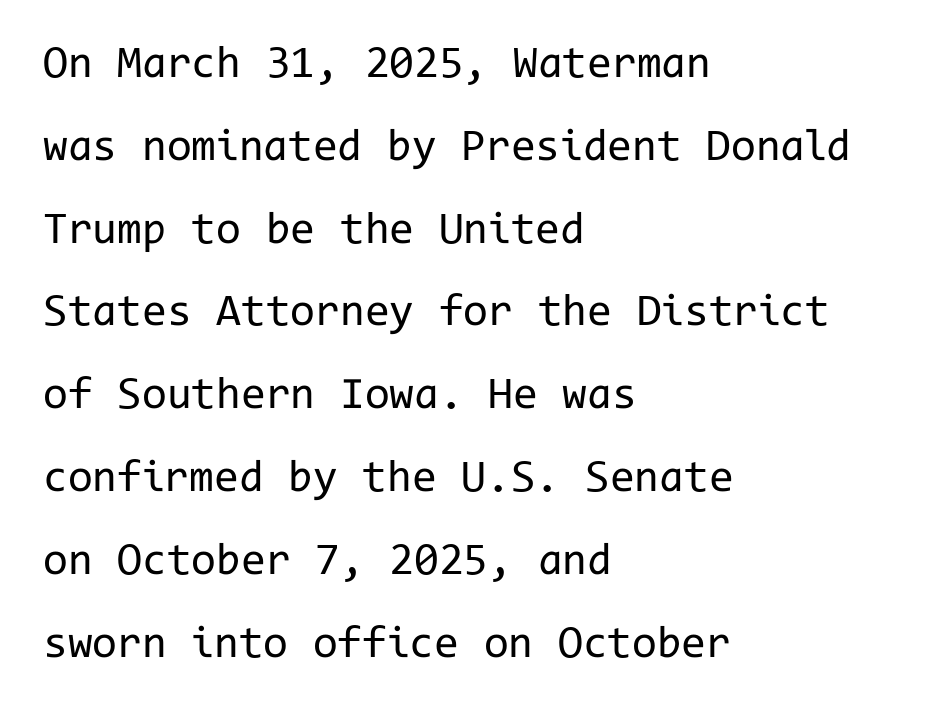
The image shows 45 px regular-weight sans-serif type, upright, monospaced; set left-aligned, line spacing 1.84x, normal letter spacing, not underlined; low stroke contrast and a medium x-height.
